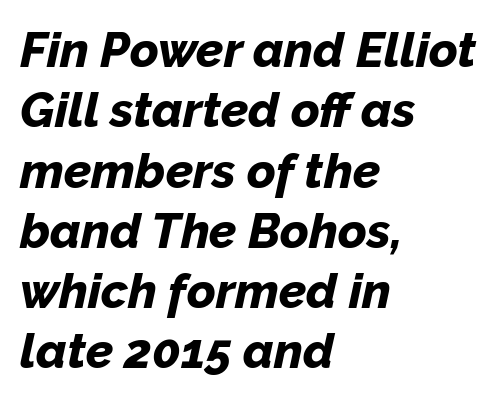
The image shows 49 px bold type, italic (leaning right); set left-aligned, line spacing 1.23x, normal letter spacing, not underlined; low stroke contrast and a medium x-height.
